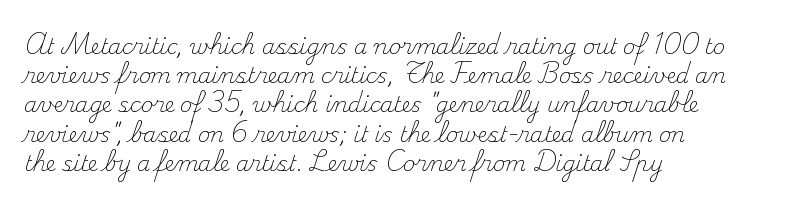
Tracking here is standard; glyphs follow each other at the usual distance. Heft: none added — not bold. These lines are set flush left with a ragged right edge. Has an underline been added? It has not.
